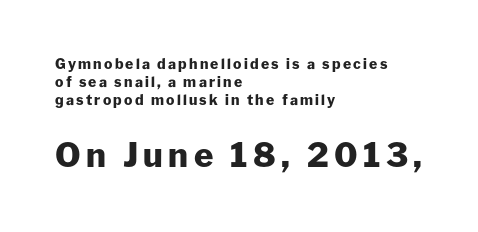
The letters stand upright; this is a roman face. The baseline area is clear. A dark, heavy texture on the line: the type is bold. The face used here is proportionally spaced, like ordinary book or web type. All the whitespace from short lines collects on the right. Size hierarchy here favors the trailing block over the leading one.
